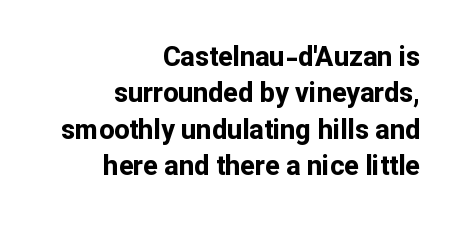
Q: Is the text bold? A: Yes.
Q: Is the text italic (slanted)? A: No, it is upright.
Q: Is the text underlined? A: No.
Q: How is the paragraph aligned? A: Right-aligned.
Q: Is the spacing between letters normal or unusually wide? A: Normal.
Q: Is the spacing between lines tight, normal or loose? A: Normal.
